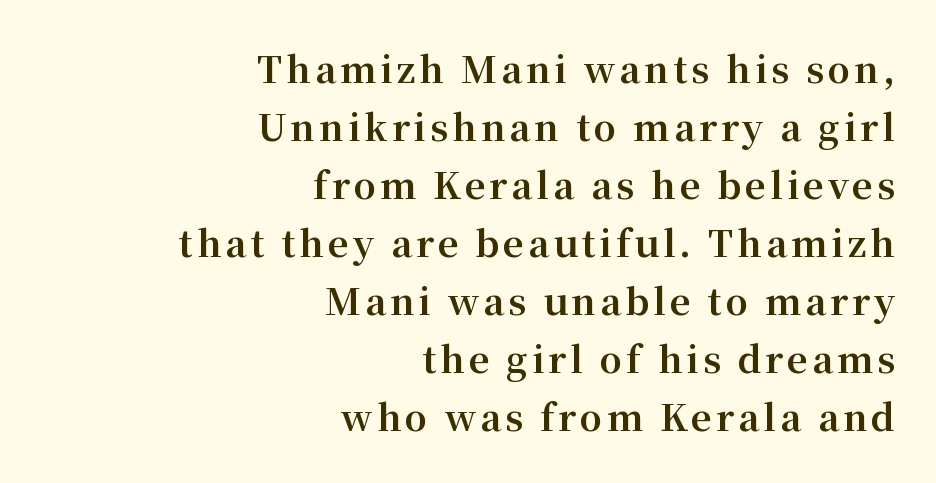
Q: Is the text bold? A: Yes.
Q: Is the text italic (slanted)? A: No, it is upright.
Q: Is the typeface a serif or a sans-serif typeface? A: Serif.
Q: Is the text underlined? A: No.
Q: How is the paragraph aligned? A: Right-aligned.
Q: Is the spacing between lines tight, normal or loose? A: Normal.
Q: Width (condensed, normal, or wide)? A: Normal.
Q: Stroke contrast? A: Medium.
Q: x-height? A: Medium.
Q: Monospaced? A: No.
